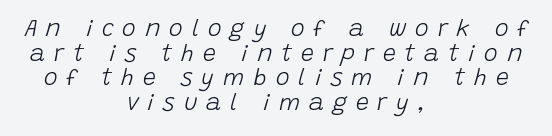
Summary of weight: not heavy and not bold. Look at the tracking — it's clearly loosened, letters drifting apart. In terms of posture, this sample is oblique. The zone under the glyphs is completely vacant. These lines huddle together more closely than default settings would place them.
